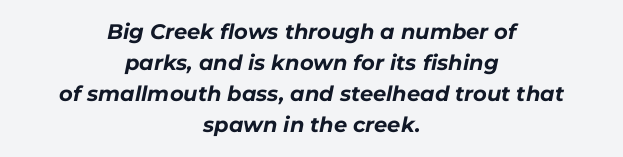
An italicized treatment has been applied to the whole sample. In terms of weight, the rendering is a true, heavy bold. Visually the block forms a symmetrical silhouette, jagged on both flanks. In terms of leading, this rendering sits right in the middle.
